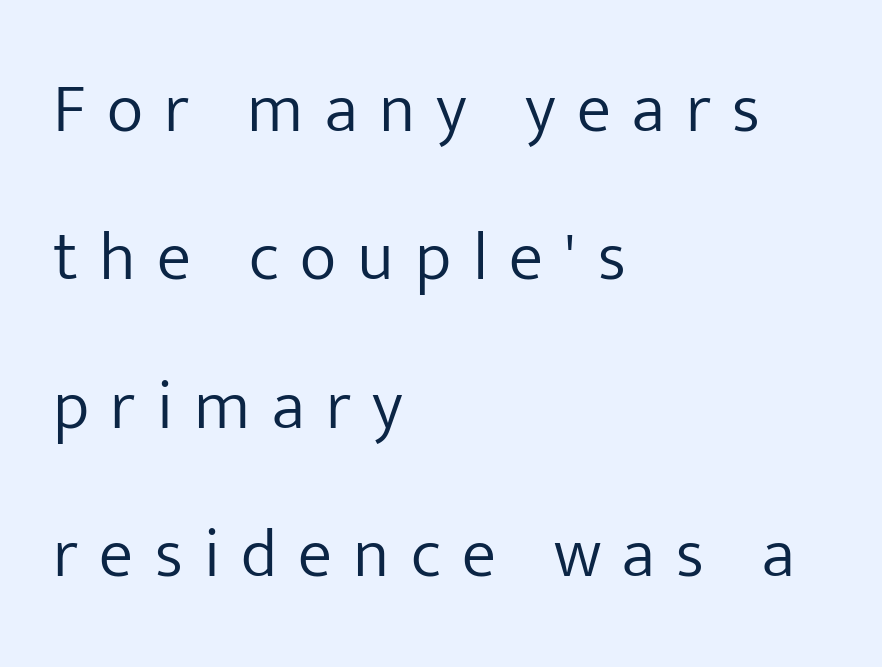
Q: Is the text bold? A: No.
Q: Is the text italic (slanted)? A: No, it is upright.
Q: Is the typeface a serif or a sans-serif typeface? A: Sans-serif.
Q: Is the text underlined? A: No.
Q: How is the paragraph aligned? A: Left-aligned.
Q: Is the spacing between letters normal or unusually wide? A: Unusually wide.
Q: Is the spacing between lines tight, normal or loose? A: Loose.
Q: Width (condensed, normal, or wide)? A: Normal.
Q: Stroke contrast? A: Low.
Q: x-height? A: Medium.
Q: Monospaced? A: No.
